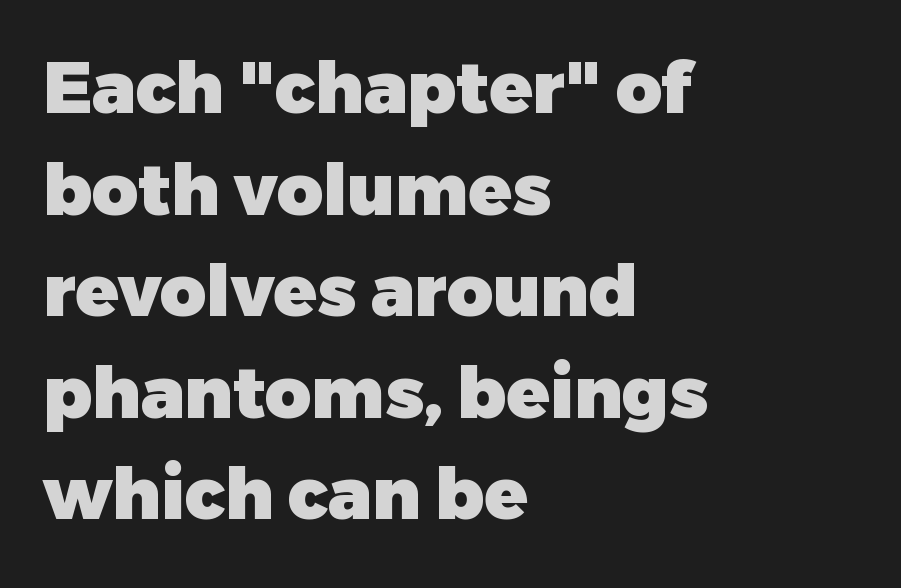
The image shows 71 px heavy sans-serif type, upright; set left-aligned, normal line spacing (1.43x), normal letter spacing, not underlined; low stroke contrast and a medium x-height.
